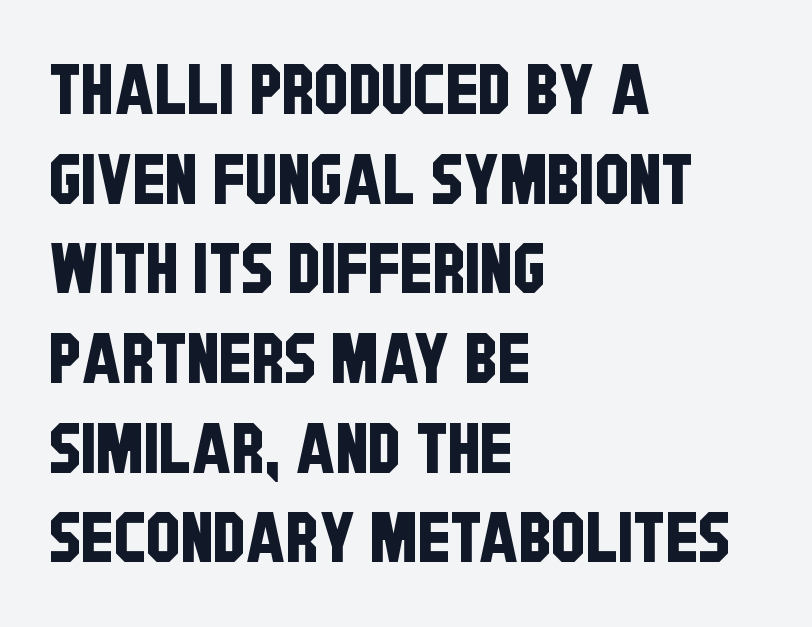
Q: Is the typeface a serif or a sans-serif typeface? A: Sans-serif.
Q: Is the text underlined? A: No.
Q: How is the paragraph aligned? A: Left-aligned.
Q: Is the spacing between letters normal or unusually wide? A: Normal.
Q: Is the spacing between lines tight, normal or loose? A: Normal.
Q: Width (condensed, normal, or wide)? A: Condensed.
Q: Stroke contrast? A: Low.
Q: x-height? A: Large.
Q: Monospaced? A: No.
